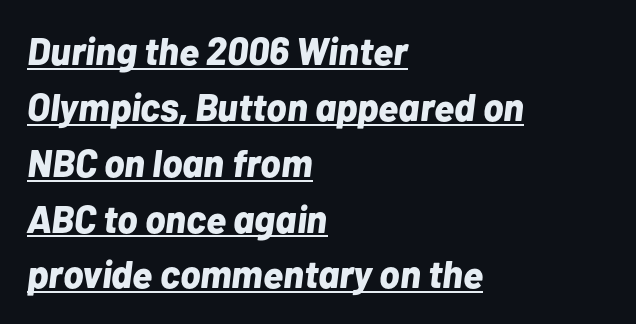
Q: Is the text bold? A: Yes.
Q: Is the text italic (slanted)? A: Yes, it leans right by about 7 degrees.
Q: Is the text underlined? A: Yes.
Q: How is the paragraph aligned? A: Left-aligned.
Q: Is the spacing between letters normal or unusually wide? A: Normal.
Q: Is the spacing between lines tight, normal or loose? A: Normal.
Q: Width (condensed, normal, or wide)? A: Normal.
Q: Stroke contrast? A: Low.
Q: x-height? A: Medium.
Q: Monospaced? A: No.
